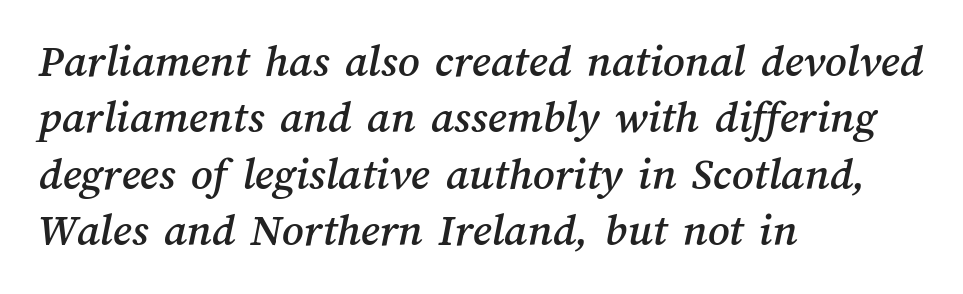
{"width": "normal", "stroke_contrast": "medium", "x_height": "medium", "monospaced": "no", "underline": "no", "align": "left", "line_spacing_ratio": 1.2, "letter_spacing": "normal", "letter_spacing_em": 0.0, "glyph_px": 47}
